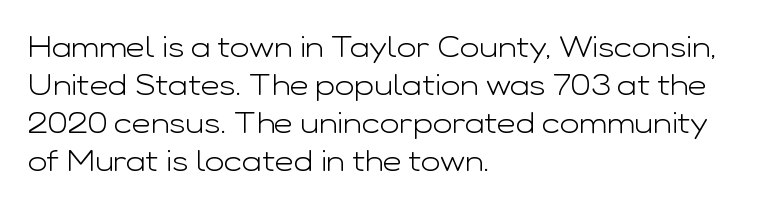
{"serif": "no", "italic": "no", "bold": "no", "weight": "light", "width": "wide", "stroke_contrast": "low", "x_height": "medium", "monospaced": "no", "underline": "no", "align": "left", "line_spacing": "normal", "line_spacing_ratio": 1.31, "letter_spacing": "normal", "letter_spacing_em": 0.0, "glyph_px": 29}
